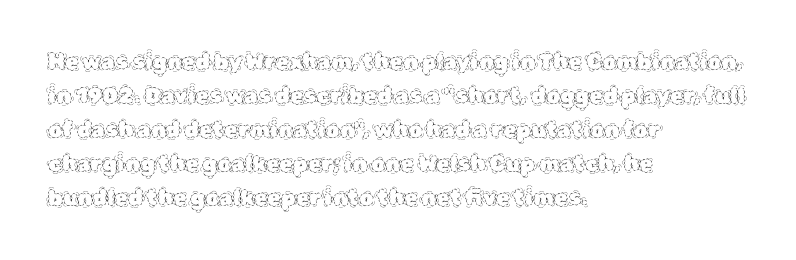
{"italic": "no", "bold": "no", "underline": "no", "align": "left", "line_spacing": "normal", "line_spacing_ratio": 1.55, "letter_spacing": "normal", "letter_spacing_em": 0.0, "glyph_px": 22}
